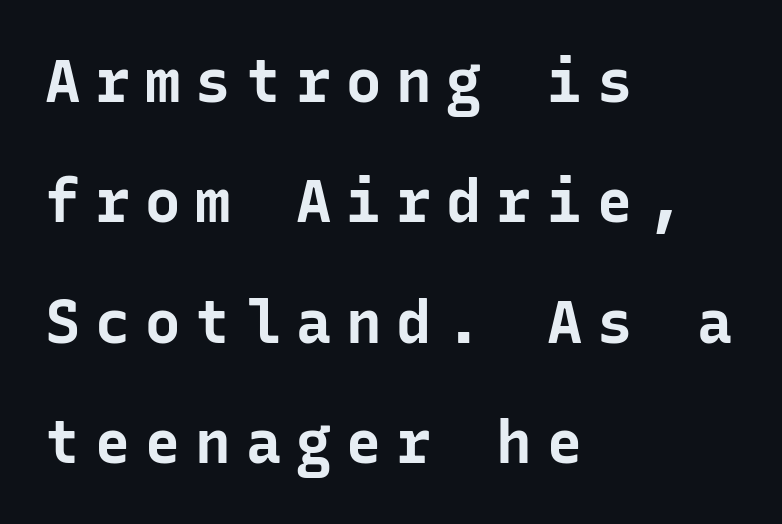
The image shows 59 px bold sans-serif type, upright, monospaced; set left-aligned, loose line spacing (2.04x), unusually wide letter spacing (+0.25 em), not underlined; low stroke contrast and a medium x-height.
